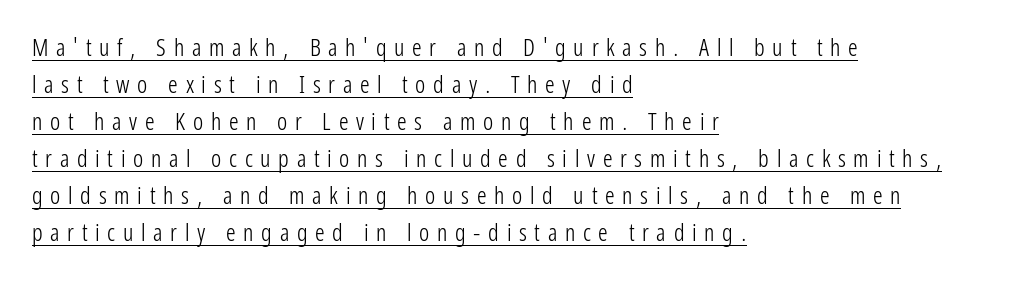
{"italic": "no", "bold": "no", "underline": "yes", "align": "left", "line_spacing": "normal", "line_spacing_ratio": 1.54, "letter_spacing": "wide", "letter_spacing_em": 0.32, "glyph_px": 24}
